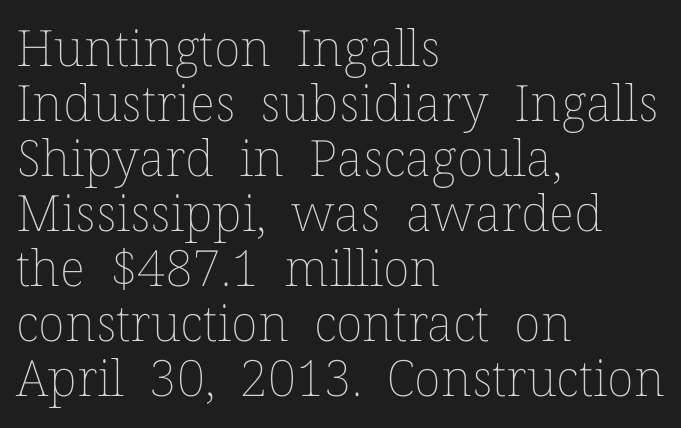
Q: Is the text bold? A: No.
Q: Is the text italic (slanted)? A: No, it is upright.
Q: Is the text underlined? A: No.
Q: How is the paragraph aligned? A: Left-aligned.
Q: Is the spacing between letters normal or unusually wide? A: Normal.
Q: Is the spacing between lines tight, normal or loose? A: Tight.
Q: Width (condensed, normal, or wide)? A: Normal.
Q: Stroke contrast? A: Low.
Q: x-height? A: Medium.
Q: Monospaced? A: No.
